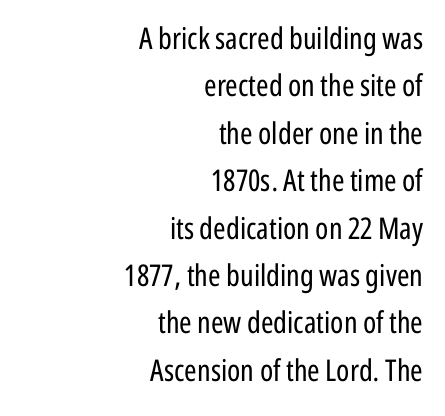
Letters rest on an invisible, unmarked baseline. To sum up the face: it is a sans, with no serifs. The letterforms sit at book weight or below. Whoever set this chose a conventional vertical rhythm. The lines are quadded right.
